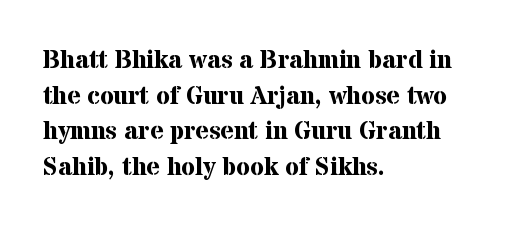
{"italic": "no", "bold": "yes", "underline": "no", "align": "left", "line_spacing": "normal", "line_spacing_ratio": 1.43, "letter_spacing": "normal", "letter_spacing_em": 0.0, "glyph_px": 25}
